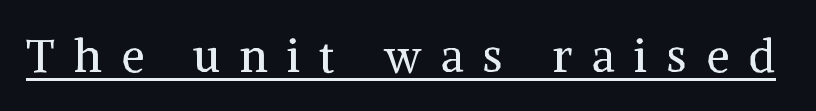
Q: Is the text bold? A: No.
Q: Is the text italic (slanted)? A: No, it is upright.
Q: Is the typeface a serif or a sans-serif typeface? A: Serif.
Q: Is the text underlined? A: Yes.
Q: Is the spacing between letters normal or unusually wide? A: Unusually wide.
Q: Width (condensed, normal, or wide)? A: Normal.
Q: Stroke contrast? A: Medium.
Q: x-height? A: Medium.
Q: Monospaced? A: No.
